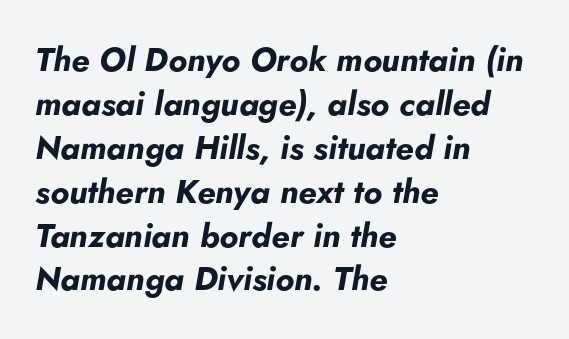
Q: Is the text bold? A: Yes.
Q: Is the text italic (slanted)? A: Yes, it leans right by about 5 degrees.
Q: Is the text underlined? A: No.
Q: How is the paragraph aligned? A: Left-aligned.
Q: Is the spacing between letters normal or unusually wide? A: Normal.
Q: Is the spacing between lines tight, normal or loose? A: Normal.
Q: Width (condensed, normal, or wide)? A: Normal.
Q: Stroke contrast? A: Low.
Q: x-height? A: Small.
Q: Monospaced? A: No.
